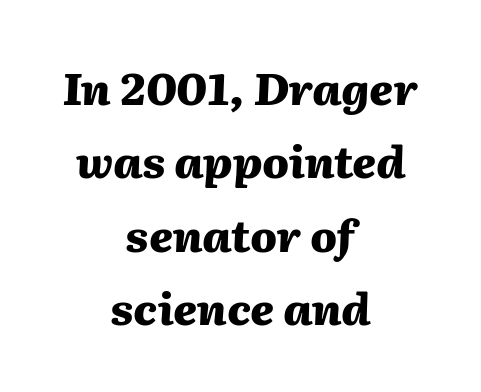
Q: Is the text bold? A: Yes.
Q: Is the text italic (slanted)? A: Yes, it leans right by about 2 degrees.
Q: Is the text underlined? A: No.
Q: How is the paragraph aligned? A: Centered.
Q: Is the spacing between letters normal or unusually wide? A: Normal.
Q: Is the spacing between lines tight, normal or loose? A: Normal.
Q: Width (condensed, normal, or wide)? A: Normal.
Q: Stroke contrast? A: Medium.
Q: x-height? A: Medium.
Q: Monospaced? A: No.
